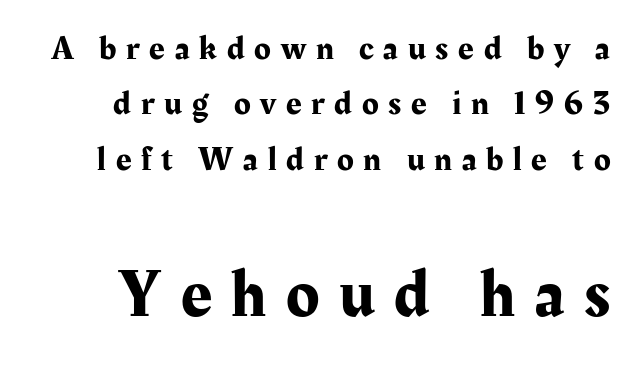
Note the varied advance widths — an 'i' is clearly narrower than an 'm'. A student would notice the bottom passage is typeset larger than what precedes it. Italic: no, the glyphs are upright roman. One-word summary of the alignment: right. Glyph-to-glyph distance is far greater than everyday printed text. In terms of letterform style, serifs are clearly present.
